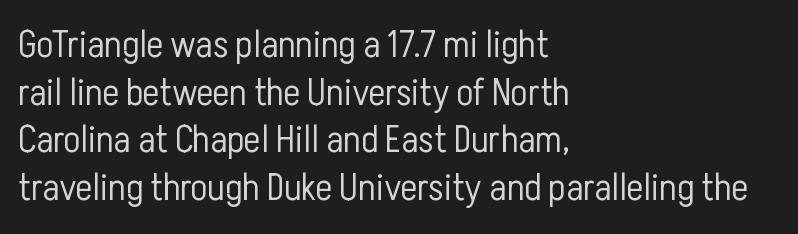
{"serif": "no", "italic": "no", "bold": "no", "weight": "light", "width": "condensed", "stroke_contrast": "low", "x_height": "medium", "monospaced": "no", "underline": "no", "align": "left", "line_spacing_ratio": 1.22, "letter_spacing": "normal", "letter_spacing_em": 0.0, "glyph_px": 39}
